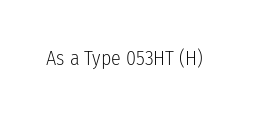
The image shows 20 px text type, upright; set normal letter spacing, not underlined.
